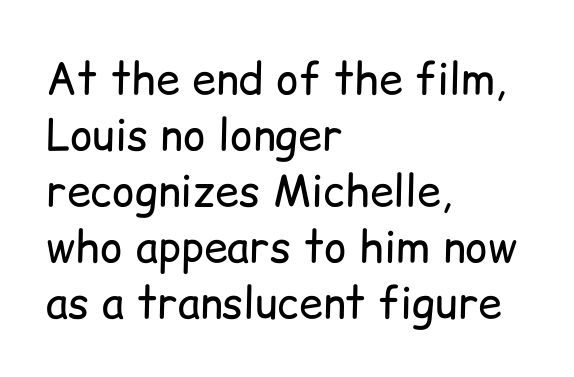
The words here are not underlined. A typesetter would mark this as roman, not italic. The letters sit at their default tracking, neither squeezed nor spread. Typeset ragged right — the left edge is the straight one. The letters advance in unequal steps, a hallmark of proportional type. Font category for this specimen: sans-serif.
